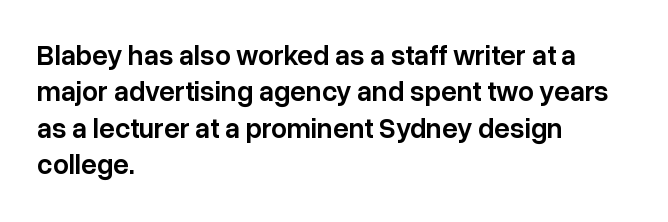
Q: Is the text bold? A: Semi-bold.
Q: Is the text italic (slanted)? A: No, it is upright.
Q: Is the typeface a serif or a sans-serif typeface? A: Sans-serif.
Q: Is the text underlined? A: No.
Q: How is the paragraph aligned? A: Left-aligned.
Q: Is the spacing between letters normal or unusually wide? A: Normal.
Q: Is the spacing between lines tight, normal or loose? A: Normal.
Q: Width (condensed, normal, or wide)? A: Normal.
Q: Stroke contrast? A: Low.
Q: x-height? A: Medium.
Q: Monospaced? A: No.
